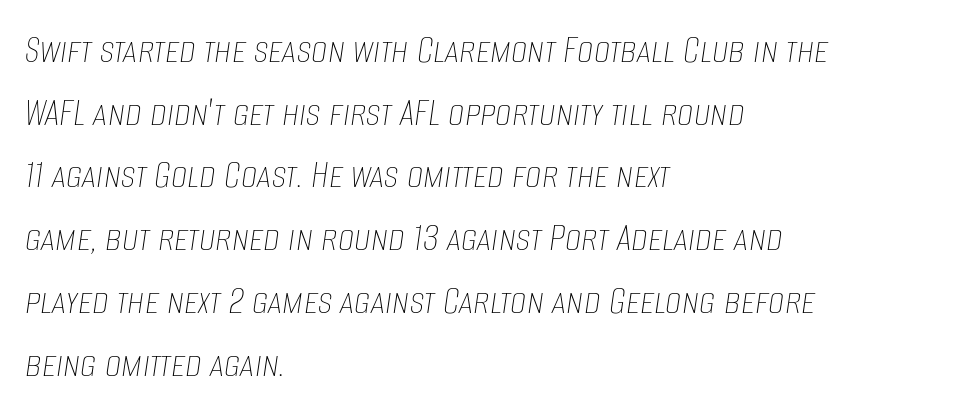
The image shows 41 px thin, condensed type, italic (leaning right); set left-aligned, normal line spacing (1.53x), normal letter spacing, not underlined; low stroke contrast and a large x-height.
